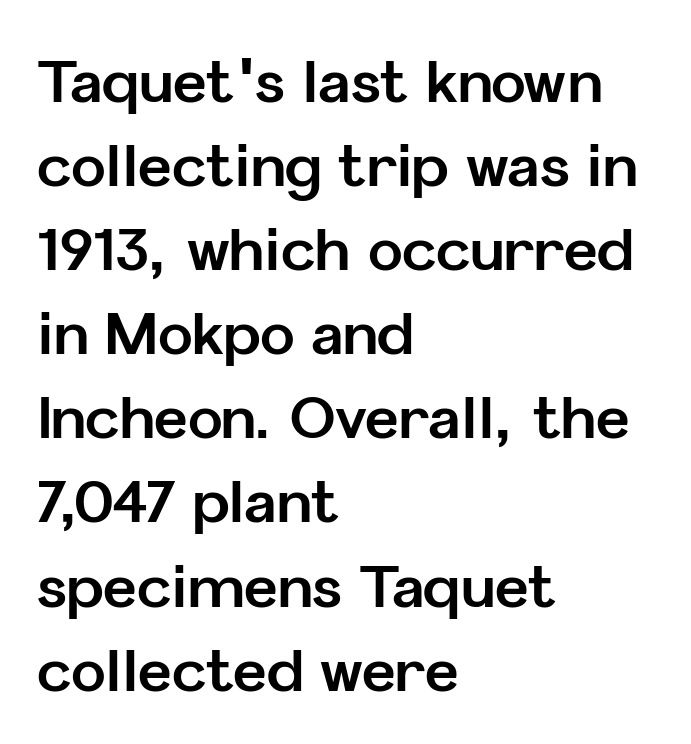
This sample uses an upright cut, with every glyph sitting square on the baseline. Type without underlining. On the weight axis this lands at bold, roughly 700. Proportional: the letters do not fall into vertical columns. Are there feet on the stems? There aren't — it's a sans.
